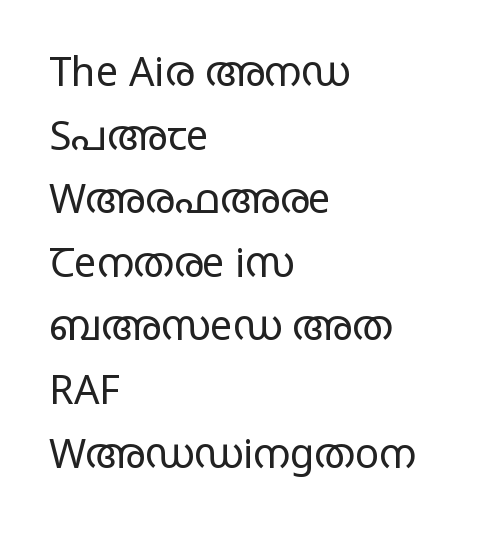
You could call the tracking neutral — neither tight nor loose. Baseline-to-baseline distance is the conventional proportion of letter height. Clear beneath every line of the passage. Looks like regular typesetting: each glyph gets only the width it needs.
